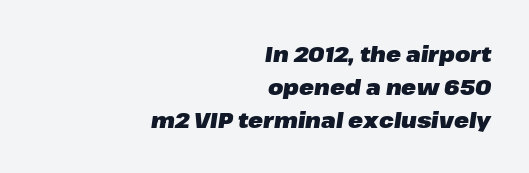
The image shows 22 px bold type, italic (leaning right); set right-aligned, normal line spacing (1.5x), normal letter spacing, not underlined.
